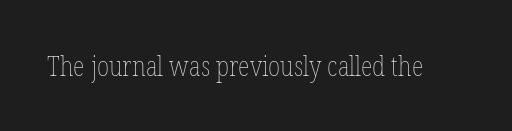
Q: Is the text bold? A: No.
Q: Is the text italic (slanted)? A: No, it is upright.
Q: Is the text underlined? A: No.
Q: Is the spacing between letters normal or unusually wide? A: Normal.
